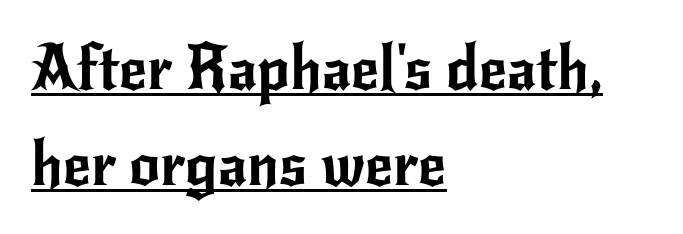
The image shows 61 px sans-serif type, upright; set left-aligned, normal line spacing (1.57x), normal letter spacing, underlined; low stroke contrast and a small x-height.
